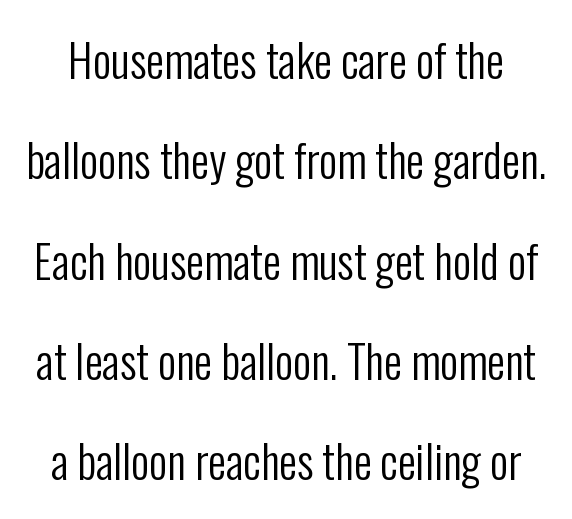
The image shows 45 px regular-weight, condensed sans-serif type, upright; set loose line spacing (2.23x), normal letter spacing, not underlined; low stroke contrast and a medium x-height.
